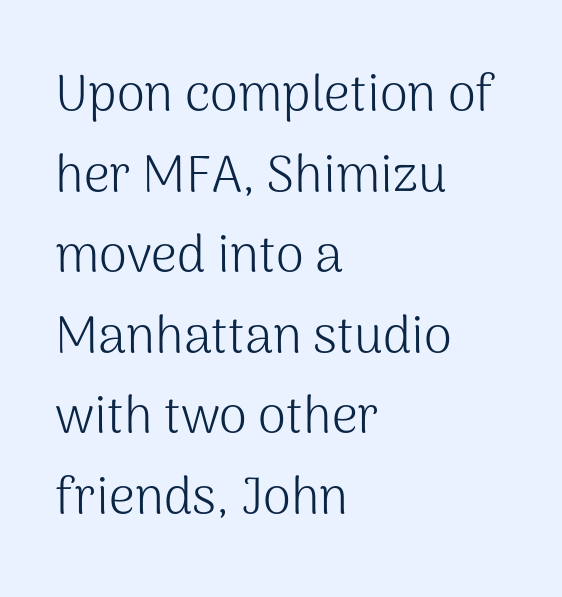
The image shows 51 px light sans-serif type, upright; set left-aligned, normal line spacing (1.58x), normal letter spacing, not underlined; medium stroke contrast and a medium x-height.
